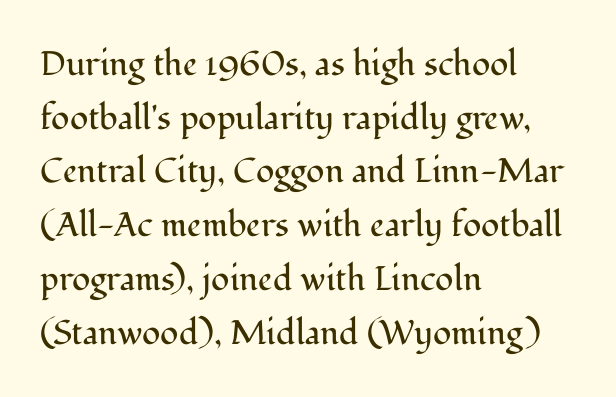
The image shows 34 px regular-weight serif type, upright; set left-aligned, normal line spacing (1.58x), normal letter spacing, not underlined; medium stroke contrast and a medium x-height.
